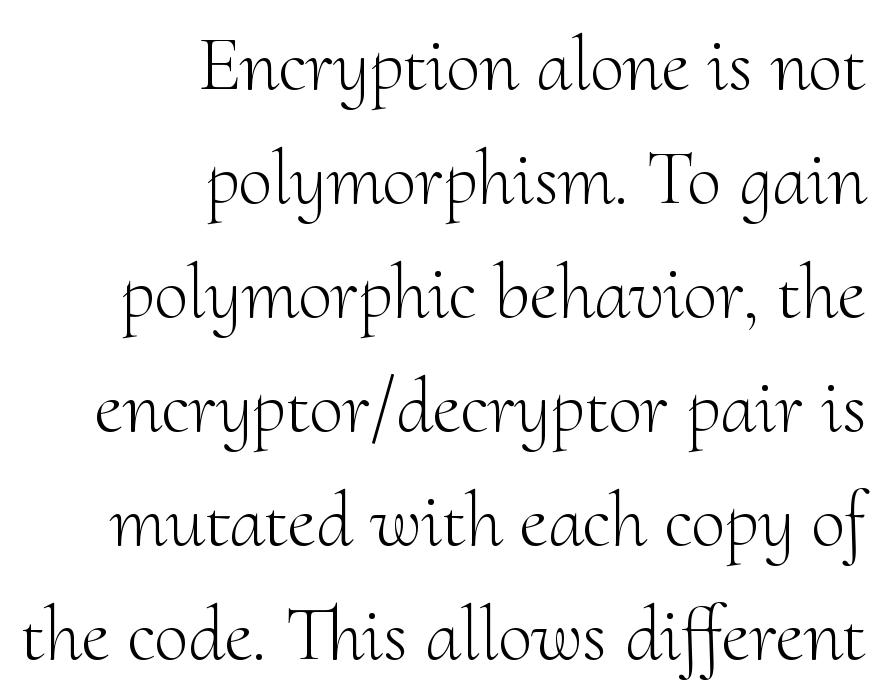
The face used here is rendered with its standard letterfit. Check where the strokes stop: tiny serifs finish them off. The designer left line spacing at the default. The space directly below the letters is spotless. Teacher's note: observe the even right margin — that is flush-right alignment. A light-to-regular cut is what we see here.
